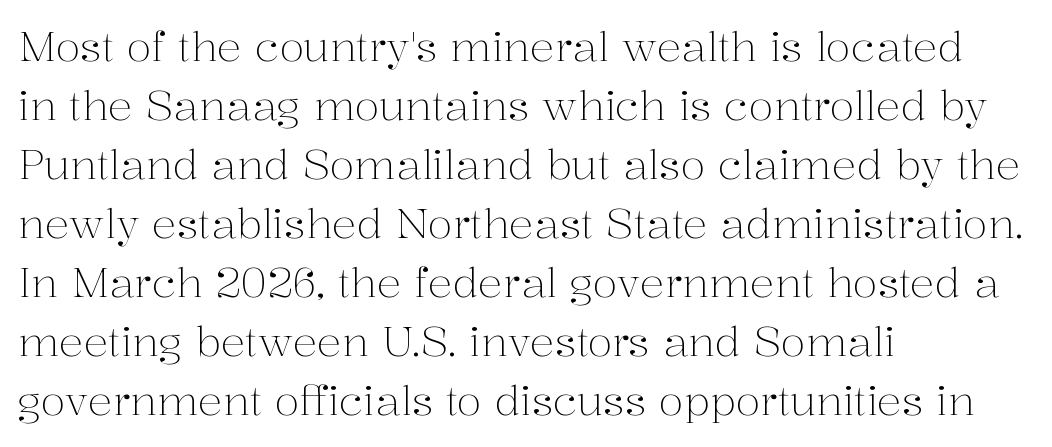
Italic? Not at all — the glyphs are vertical. This sample uses a serif face. These lines are rendered in a variable-pitch font. Caption: standard tracking, unaltered. The line-height multiplier appears to be the usual default.
